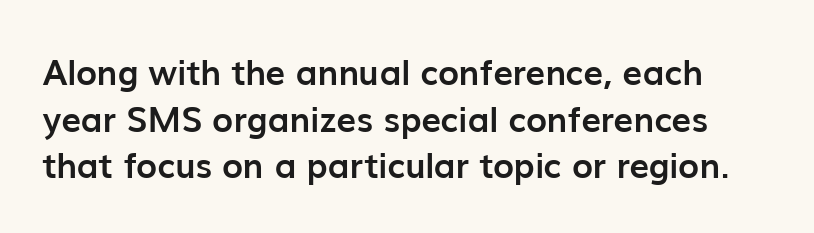
The image shows 35 px semibold sans-serif type, upright; set normal line spacing (1.33x), normal letter spacing, not underlined; low stroke contrast and a medium x-height.
